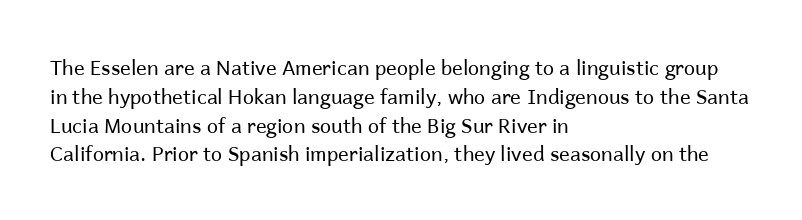
Q: Is the text bold? A: No.
Q: Is the text italic (slanted)? A: No, it is upright.
Q: Is the text underlined? A: No.
Q: How is the paragraph aligned? A: Left-aligned.
Q: Is the spacing between letters normal or unusually wide? A: Normal.
Q: Is the spacing between lines tight, normal or loose? A: Normal.
